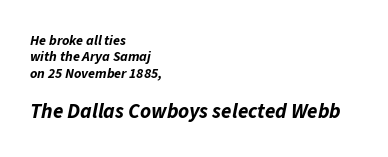
The image shows 21 px bold type, italic (leaning right); set left-aligned, line spacing 1.17x, normal letter spacing, not underlined; the second (bottom) block is 1.5x larger.
